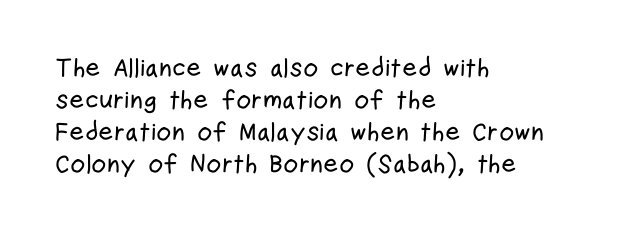
The image shows 26 px text type, upright; set left-aligned, line spacing 1.23x, normal letter spacing, not underlined.
